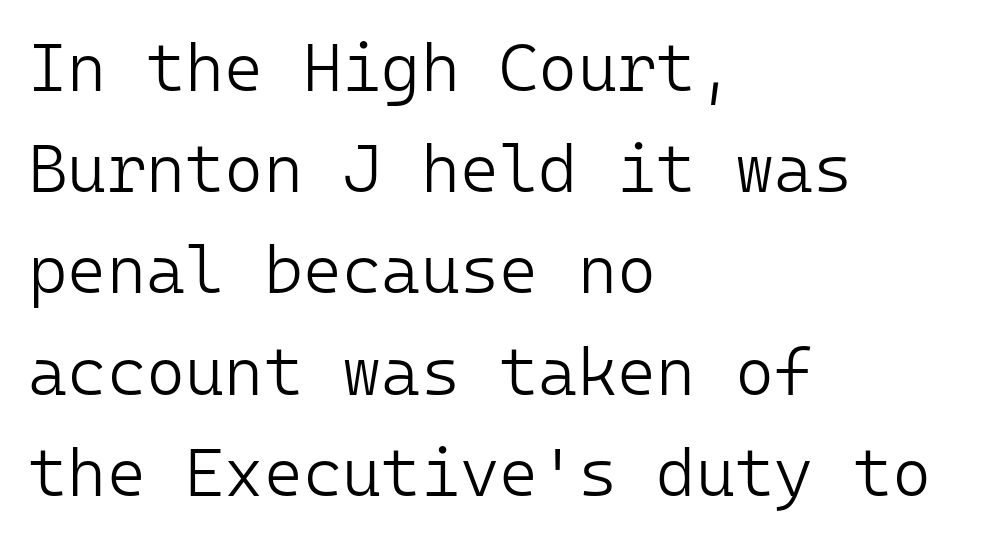
Each word holds together tightly as a unit, with standard inter-letter gaps. Line starts are locked; line ends wander. Italic? Not at all — the glyphs are vertical. You can tell from the bare stems that sans-serif type was used. This sample has the even, mechanical cadence of fixed-width lettering. No word sits above an underline.
